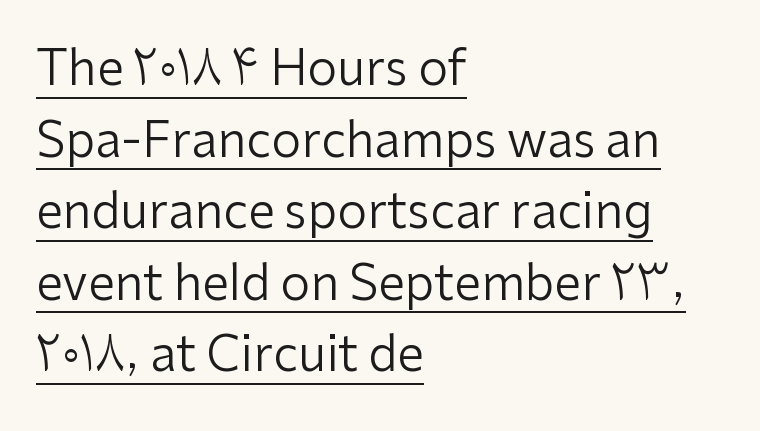
Q: Is the text bold? A: No.
Q: Is the text italic (slanted)? A: No, it is upright.
Q: Is the typeface a serif or a sans-serif typeface? A: Sans-serif.
Q: Is the text underlined? A: Yes.
Q: How is the paragraph aligned? A: Left-aligned.
Q: Is the spacing between letters normal or unusually wide? A: Normal.
Q: Is the spacing between lines tight, normal or loose? A: Normal.
Q: Width (condensed, normal, or wide)? A: Normal.
Q: Stroke contrast? A: Low.
Q: x-height? A: Medium.
Q: Monospaced? A: No.
